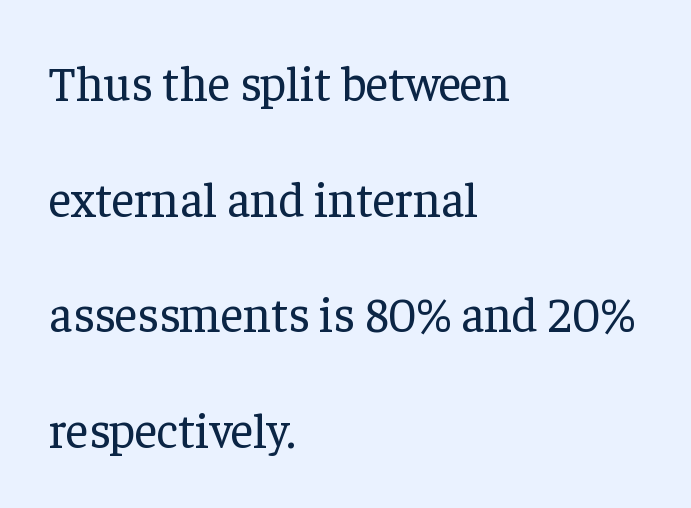
The image shows 49 px regular-weight serif type, upright; set left-aligned, loose line spacing (2.36x), normal letter spacing, not underlined; low stroke contrast and a medium x-height.
